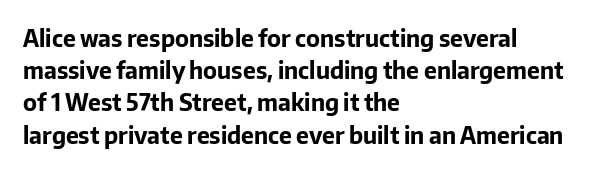
The image shows 23 px bold type, upright; set left-aligned, normal line spacing (1.4x), normal letter spacing, not underlined.
